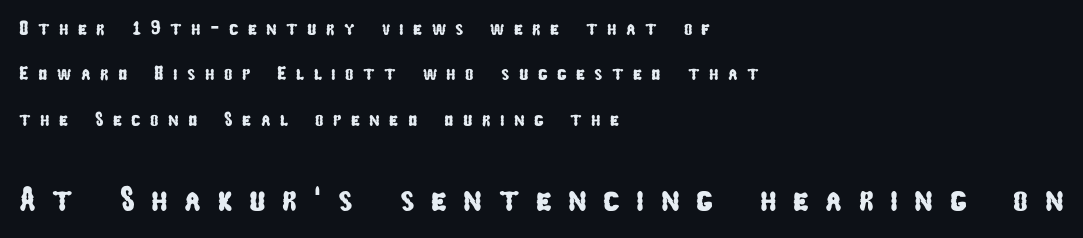
All the whitespace from short lines collects on the right. Here the second block reads like a headline and the first like body copy. Proportional: the letters do not fall into vertical columns. Widely set lines give the paragraph a tall, airy silhouette.
